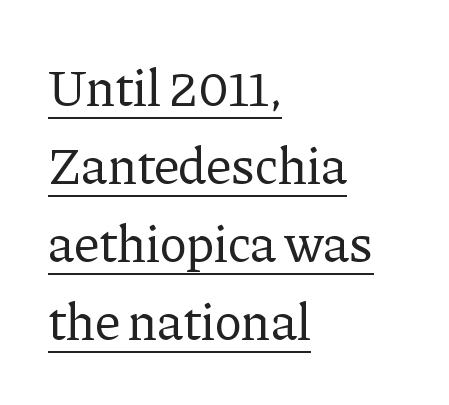
Q: Is the text bold? A: No.
Q: Is the text italic (slanted)? A: No, it is upright.
Q: Is the typeface a serif or a sans-serif typeface? A: Serif.
Q: Is the text underlined? A: Yes.
Q: How is the paragraph aligned? A: Left-aligned.
Q: Is the spacing between letters normal or unusually wide? A: Normal.
Q: Is the spacing between lines tight, normal or loose? A: Normal.
Q: Width (condensed, normal, or wide)? A: Normal.
Q: Stroke contrast? A: Low.
Q: x-height? A: Medium.
Q: Monospaced? A: No.
